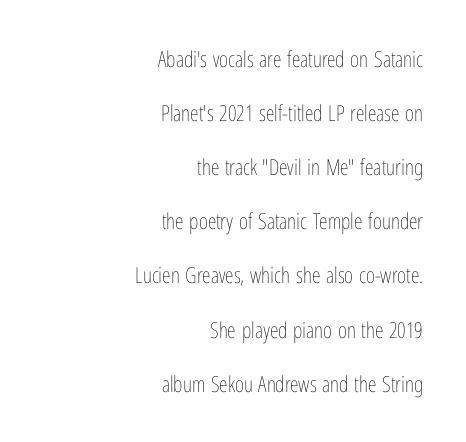
The image shows 22 px text type, upright; set right-aligned, loose line spacing (2.46x), normal letter spacing, not underlined.
